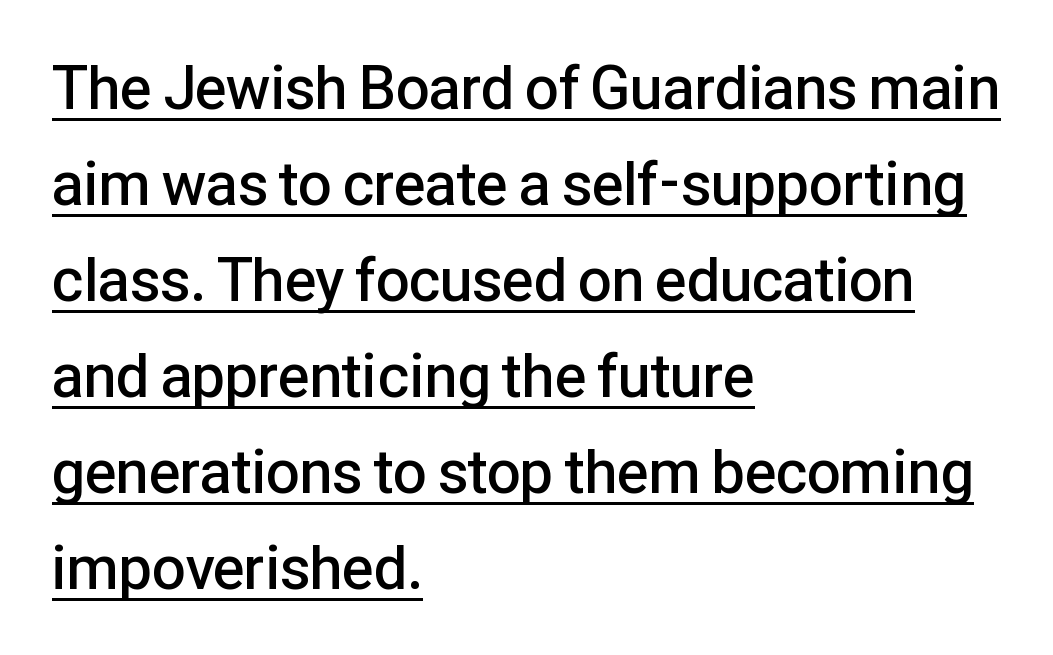
A student would call this left alignment; a typographer would say flush left, rag right. You could not count columns in this text — the font is proportionally spaced. Inter-character spacing is left at the font's built-in metrics. The string is rendered with underlining switched on. These lines sit exactly where default settings would place them. The characters look somewhat weighty, a semibold short of true bold.
